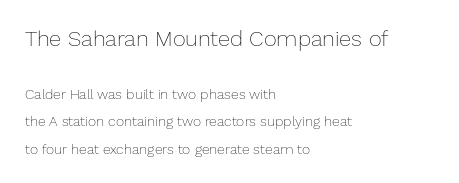
The image shows 22 px text type, upright; set left-aligned, loose line spacing (1.94x), normal letter spacing, not underlined; the first (top) block is 1.57x larger.
